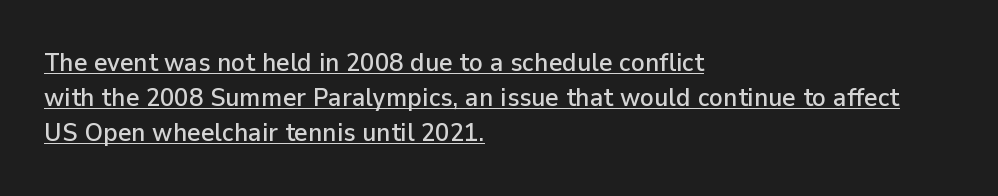
Tracking here is standard; glyphs follow each other at the usual distance. Notice how a bar underscores the lettering throughout. These lines are set flush left with a ragged right edge. The leading is moderate, giving the passage an even texture.
